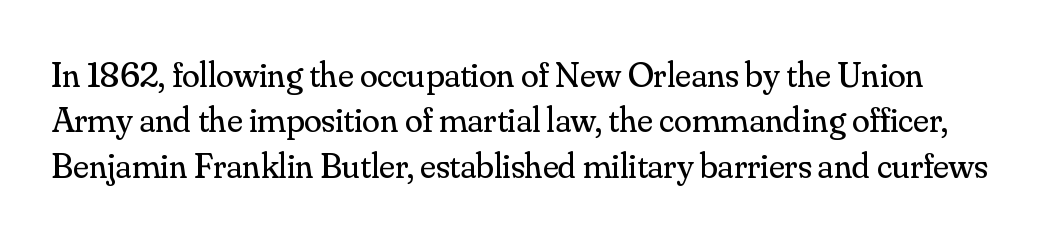
{"serif": "yes", "italic": "no", "bold": "no", "weight": "regular", "width": "normal", "stroke_contrast": "medium", "x_height": "small", "monospaced": "no", "underline": "no", "line_spacing": "normal", "line_spacing_ratio": 1.26, "letter_spacing": "normal", "letter_spacing_em": 0.0, "glyph_px": 36}
